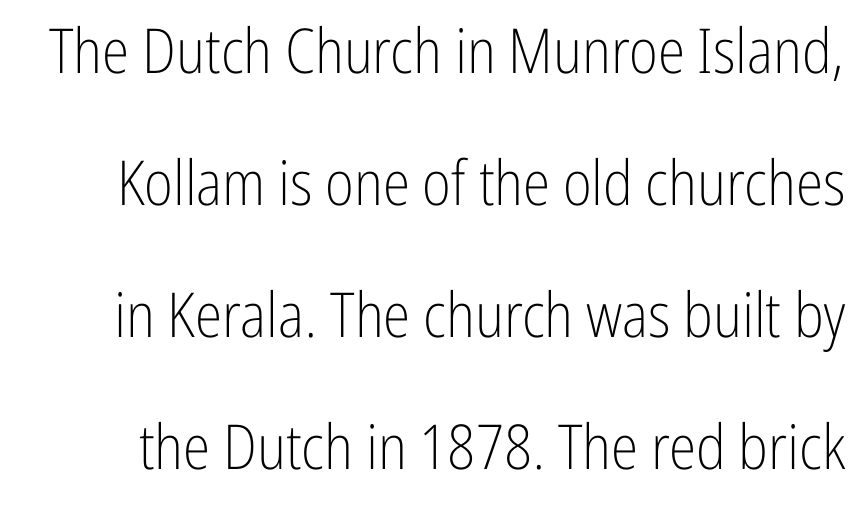
The image shows 62 px light, condensed sans-serif type, upright; set loose line spacing (2.13x), normal letter spacing, not underlined; low stroke contrast and a medium x-height.
